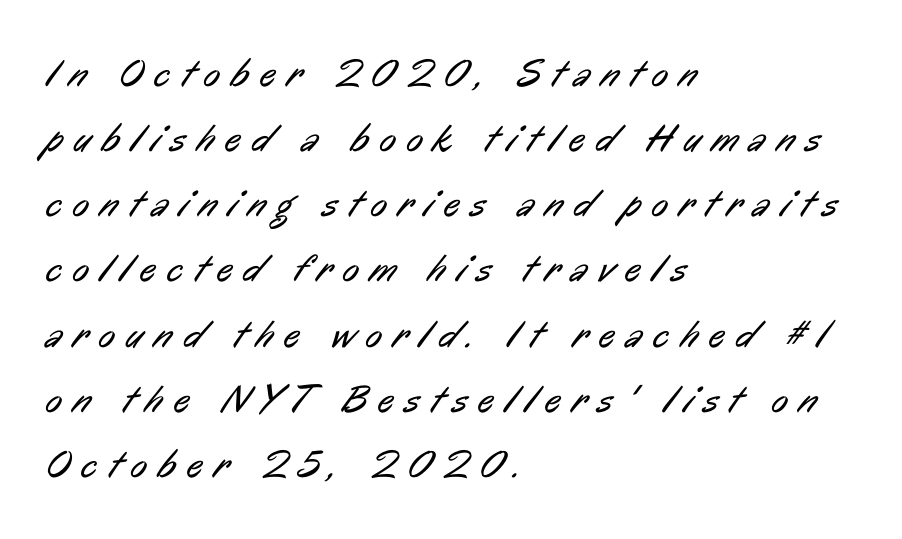
{"serif": "no", "bold": "no", "weight": "regular", "width": "condensed", "stroke_contrast": "low", "x_height": "medium", "monospaced": "no", "underline": "no", "align": "left", "line_spacing": "normal", "line_spacing_ratio": 1.67, "letter_spacing": "wide", "letter_spacing_em": 0.29, "glyph_px": 39}
